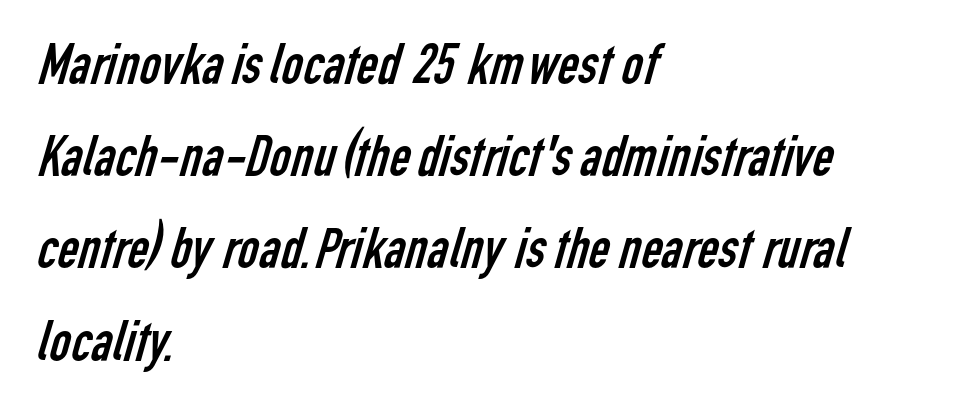
The image shows 58 px regular-weight, condensed sans-serif type; set left-aligned, normal line spacing (1.59x), normal letter spacing, not underlined; low stroke contrast and a medium x-height.
